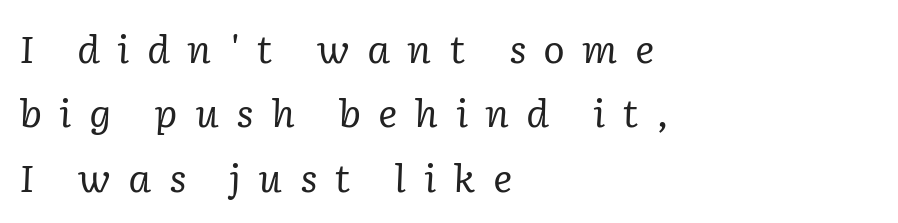
The image shows 37 px regular-weight serif type, italic (leaning right); set left-aligned, line spacing 1.74x, unusually wide letter spacing (+0.46 em), not underlined; low stroke contrast and a medium x-height.
